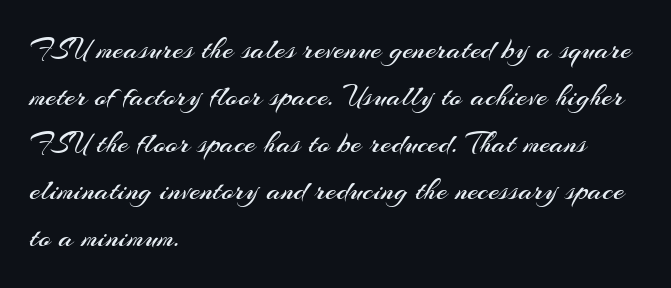
Quick note: interline space is typical. The letters look calm and open, with moderate or lighter stems. No word sits above an underline.
